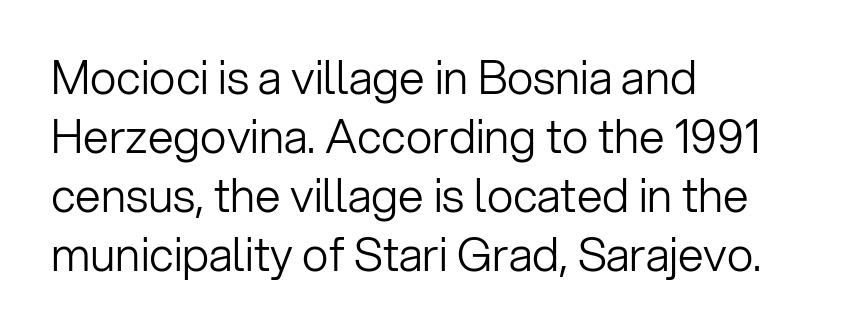
Q: Is the text bold? A: No.
Q: Is the text italic (slanted)? A: No, it is upright.
Q: Is the typeface a serif or a sans-serif typeface? A: Sans-serif.
Q: Is the text underlined? A: No.
Q: How is the paragraph aligned? A: Left-aligned.
Q: Is the spacing between letters normal or unusually wide? A: Normal.
Q: Is the spacing between lines tight, normal or loose? A: Normal.
Q: Width (condensed, normal, or wide)? A: Normal.
Q: Stroke contrast? A: Low.
Q: x-height? A: Medium.
Q: Monospaced? A: No.
